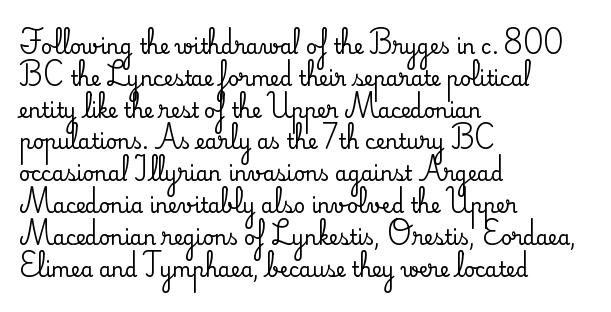
The image shows 20 px text type, upright; set left-aligned, normal line spacing (1.59x), normal letter spacing, not underlined.
